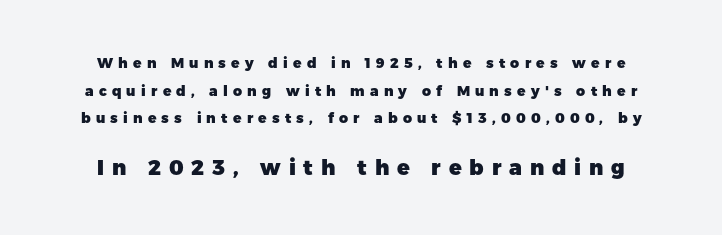
Q: Is the text bold? A: Yes.
Q: Is the text italic (slanted)? A: No, it is upright.
Q: Is the text underlined? A: No.
Q: Is the spacing between letters normal or unusually wide? A: Unusually wide.
Q: Is the spacing between lines tight, normal or loose? A: Loose.
Q: Which block of text is set in a larger size, the first (top) or the second (bottom)? A: The second (bottom) one.
